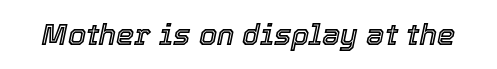
It's the slanting kind of type. The strip under each line holds only bare page. The type is set solid horizontally, with unmodified tracking. The rendering uses natural spacing where letterforms have individual widths.
